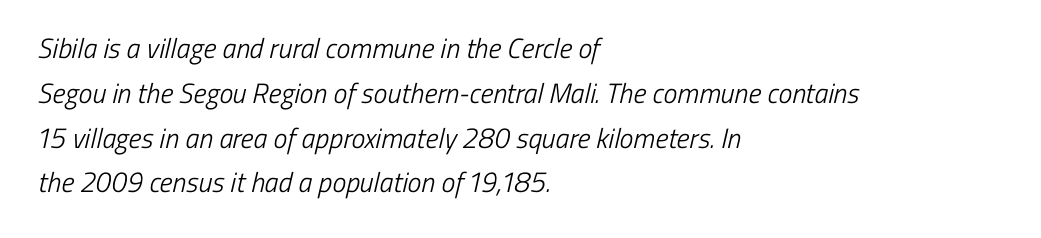
Typographically, this falls in the sans-serif category. Each letter keeps its own natural width here, so spacing adapts to shape. The lines in this sample share a left origin and differ only in where they stop. Nobody drew a line under any word here. Caption: face not bold, strokes unweighted. The gaps between neighbouring characters are ordinary and unremarkable.
